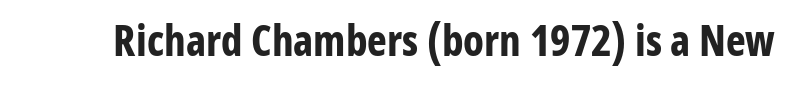
Q: Is the text bold? A: Yes.
Q: Is the text italic (slanted)? A: No, it is upright.
Q: Is the typeface a serif or a sans-serif typeface? A: Sans-serif.
Q: Is the text underlined? A: No.
Q: Is the spacing between letters normal or unusually wide? A: Normal.
Q: Width (condensed, normal, or wide)? A: Condensed.
Q: Stroke contrast? A: Low.
Q: x-height? A: Medium.
Q: Monospaced? A: No.
